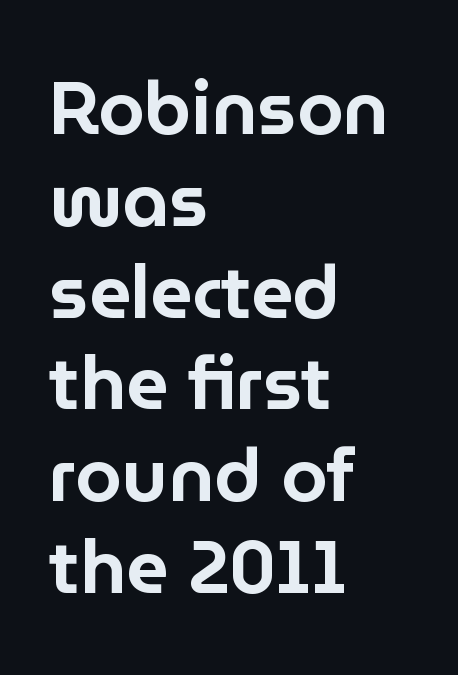
The image shows 74 px sans-serif type, upright; set left-aligned, line spacing 1.24x, normal letter spacing, not underlined; low stroke contrast and a medium x-height.
